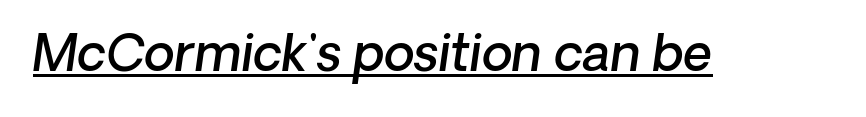
The image shows 50 px semibold type, italic (leaning right); set normal letter spacing, underlined; low stroke contrast and a medium x-height.
